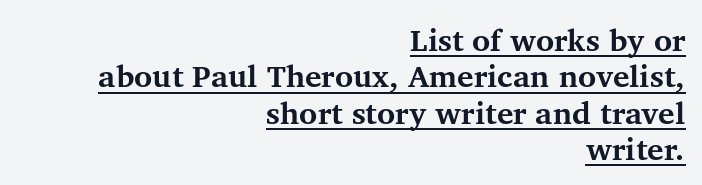
{"serif": "yes", "italic": "no", "bold": "yes", "weight": "bold", "width": "normal", "stroke_contrast": "medium", "x_height": "medium", "monospaced": "no", "underline": "yes", "align": "right", "line_spacing_ratio": 1.17, "letter_spacing": "normal", "letter_spacing_em": 0.0, "glyph_px": 31}
